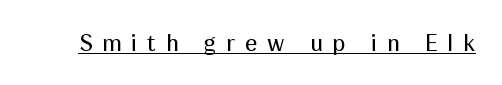
A typesetter would mark this as roman, not italic. Caption: lettering with a line underneath. The face used here is rendered with a markedly widened letterfit. Weight class: somewhere from thin through regular.
